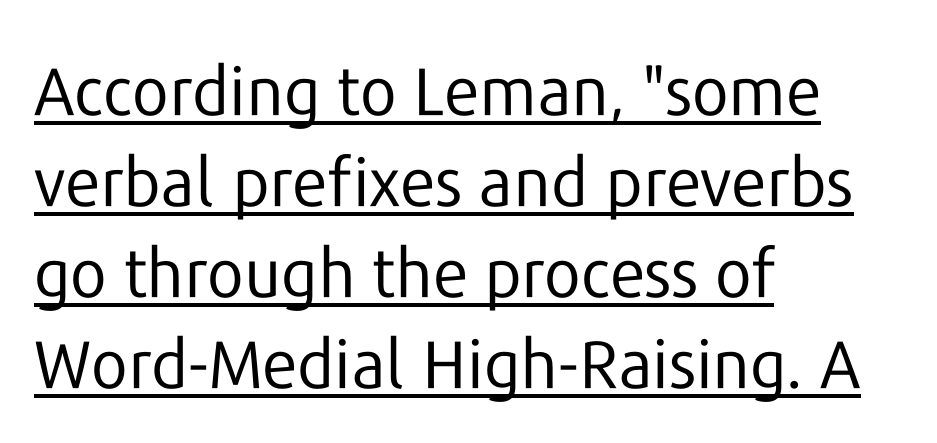
Q: Is the text bold? A: No.
Q: Is the text italic (slanted)? A: No, it is upright.
Q: Is the typeface a serif or a sans-serif typeface? A: Sans-serif.
Q: Is the text underlined? A: Yes.
Q: How is the paragraph aligned? A: Left-aligned.
Q: Is the spacing between letters normal or unusually wide? A: Normal.
Q: Is the spacing between lines tight, normal or loose? A: Normal.
Q: Width (condensed, normal, or wide)? A: Normal.
Q: Stroke contrast? A: Low.
Q: x-height? A: Medium.
Q: Monospaced? A: No.
